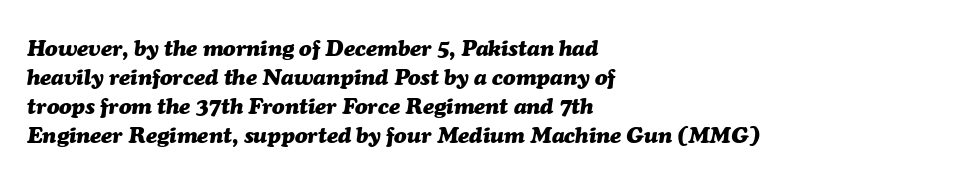
Q: Is the text bold? A: Yes.
Q: Is the text italic (slanted)? A: Yes, it leans right by about 7 degrees.
Q: Is the text underlined? A: No.
Q: How is the paragraph aligned? A: Left-aligned.
Q: Is the spacing between letters normal or unusually wide? A: Normal.
Q: Is the spacing between lines tight, normal or loose? A: Normal.
